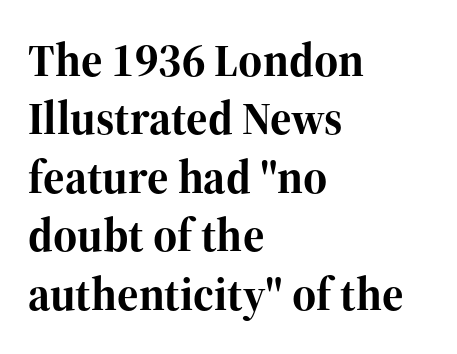
{"serif": "yes", "italic": "no", "bold": "yes", "weight": "bold", "width": "normal", "stroke_contrast": "high", "x_height": "medium", "monospaced": "no", "underline": "no", "align": "left", "line_spacing": "normal", "line_spacing_ratio": 1.27, "letter_spacing": "normal", "letter_spacing_em": 0.0, "glyph_px": 46}
